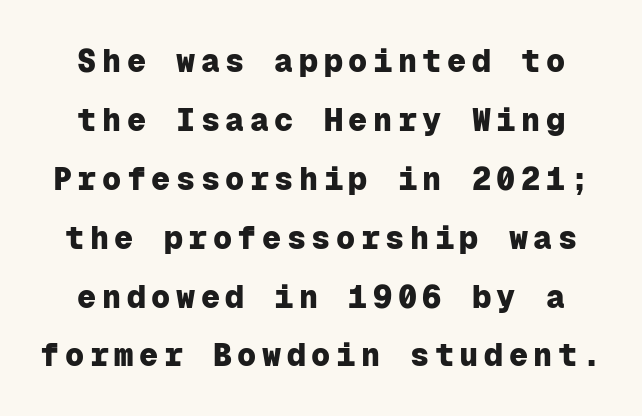
{"serif": "no", "italic": "no", "bold": "yes", "weight": "heavy", "width": "normal", "stroke_contrast": "low", "x_height": "medium", "monospaced": "yes", "underline": "no", "line_spacing_ratio": 1.84, "glyph_px": 32}
